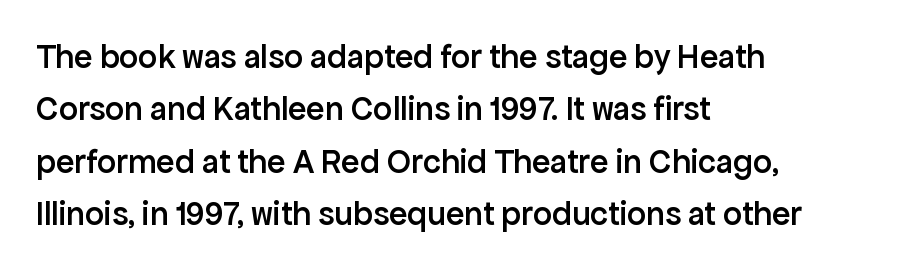
The image shows 34 px semibold sans-serif type, upright; set left-aligned, normal line spacing (1.54x), normal letter spacing, not underlined; low stroke contrast and a medium x-height.
